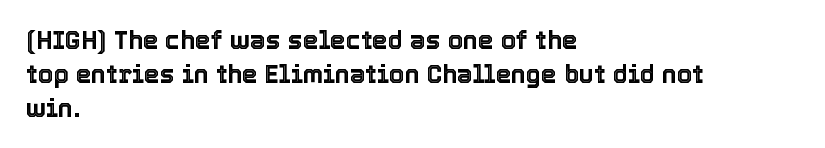
{"italic": "no", "underline": "no", "align": "left", "line_spacing": "normal", "line_spacing_ratio": 1.36, "letter_spacing": "normal", "letter_spacing_em": 0.0, "glyph_px": 25}
